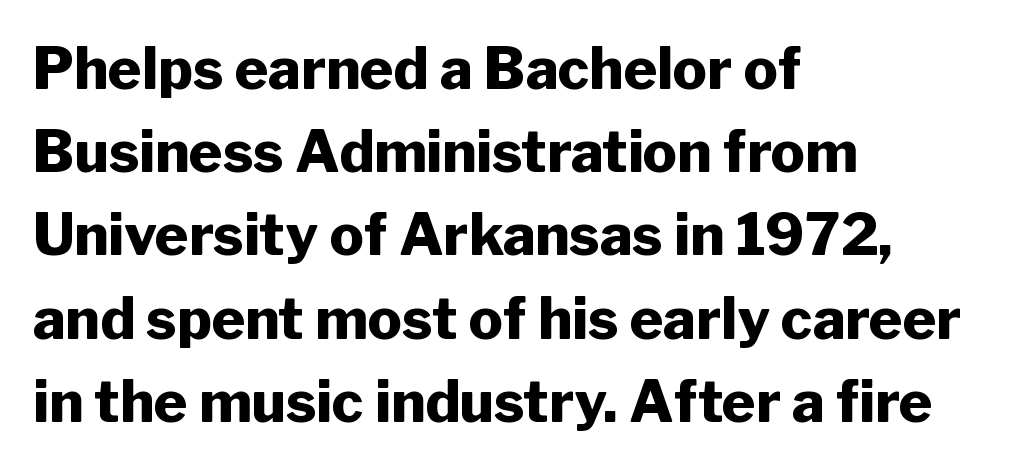
The image shows 57 px heavy sans-serif type, upright; set left-aligned, normal line spacing (1.46x), normal letter spacing, not underlined; low stroke contrast and a medium x-height.
